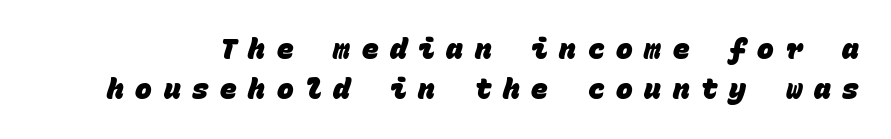
{"serif": "no", "bold": "yes", "weight": "heavy", "width": "normal", "stroke_contrast": "low", "x_height": "large", "monospaced": "yes", "underline": "no", "line_spacing": "normal", "line_spacing_ratio": 1.43, "letter_spacing": "wide", "letter_spacing_em": 0.41, "glyph_px": 28}
